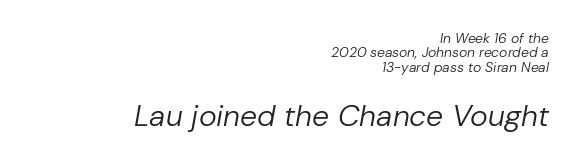
{"italic": "yes", "lean": "right", "slant_degrees": 10, "bold": "no", "weight": "regular", "width": "normal", "stroke_contrast": "low", "x_height": "medium", "monospaced": "no", "underline": "no", "align": "right", "line_spacing": "tight", "line_spacing_ratio": 1.03, "letter_spacing": "normal", "letter_spacing_em": 0.0, "larger_block": "second", "size_ratio": 2.14, "glyph_px": 30}
